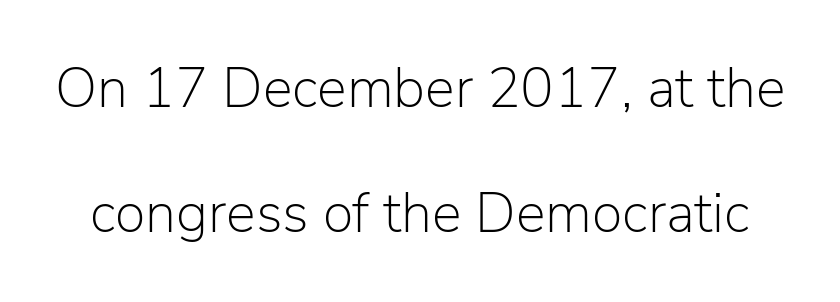
In terms of posture, this sample is upright. Do the characters align in a grid? No, the font is proportional. Tracking here is standard; glyphs follow each other at the usual distance. Classification — sans serif. The cut favours lightness, reaching ordinary text weight at its darkest.
